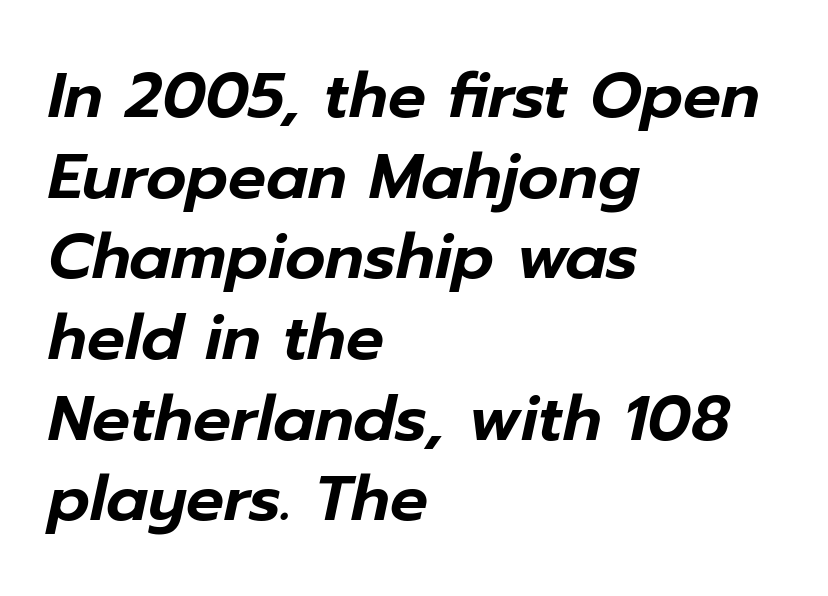
Posture: slanted. Characters follow at the spacing the type designer built in. Check under the words: just untouched page. Baseline-to-baseline distance is the conventional proportion of letter height.
